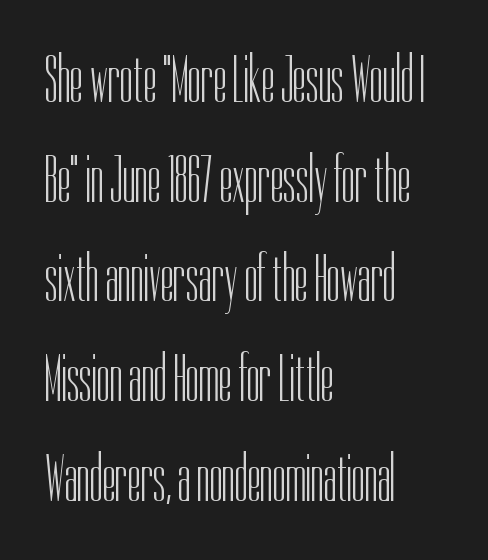
{"serif": "no", "italic": "no", "bold": "no", "weight": "light", "width": "condensed", "stroke_contrast": "low", "x_height": "medium", "monospaced": "no", "underline": "no", "align": "left", "line_spacing": "normal", "line_spacing_ratio": 1.51, "letter_spacing": "normal", "letter_spacing_em": 0.0, "glyph_px": 66}
